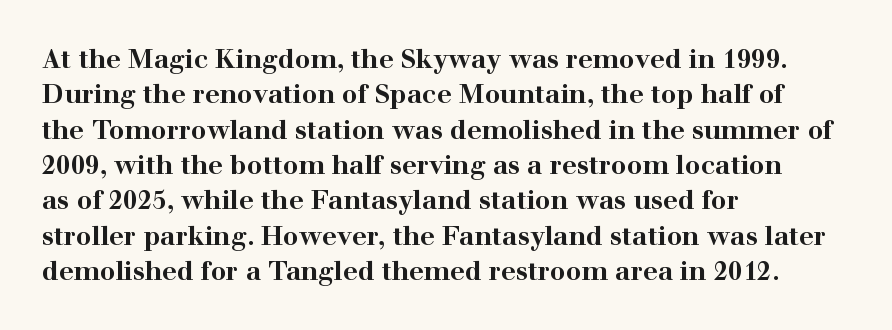
Normally led — the rows are evenly, conventionally spaced. A roman cut, with each character standing at attention. The gaps between neighbouring characters are ordinary and unremarkable. The words here are not underlined. Left-aligned paragraph, ragged on the right. The typesetting leans heavy: a genuine bold.
